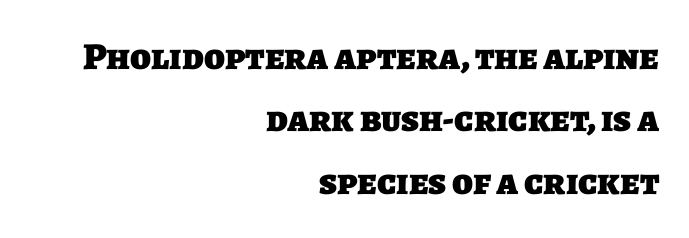
The passage shown is emphatically bold. Spacing verdict: proportional, widths tailored to each character. Typographically, this falls in the sans-serif category. The passage shown stacks its lines at a standard gap. The compositor pushed each line to the right boundary. Check under the words: just untouched page.
